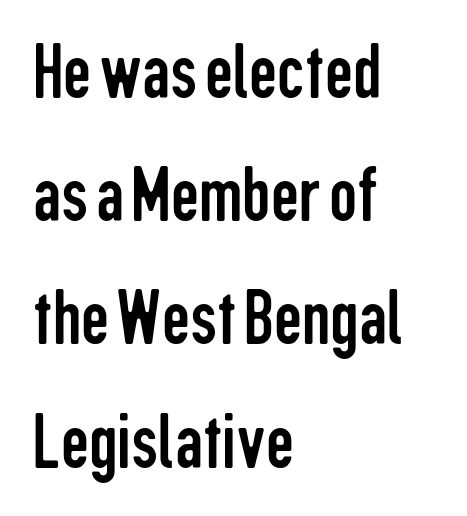
{"serif": "no", "italic": "no", "bold": "no", "weight": "regular", "width": "condensed", "stroke_contrast": "low", "x_height": "medium", "monospaced": "no", "underline": "no", "align": "left", "line_spacing": "normal", "line_spacing_ratio": 1.56, "letter_spacing": "normal", "letter_spacing_em": 0.0, "glyph_px": 79}
